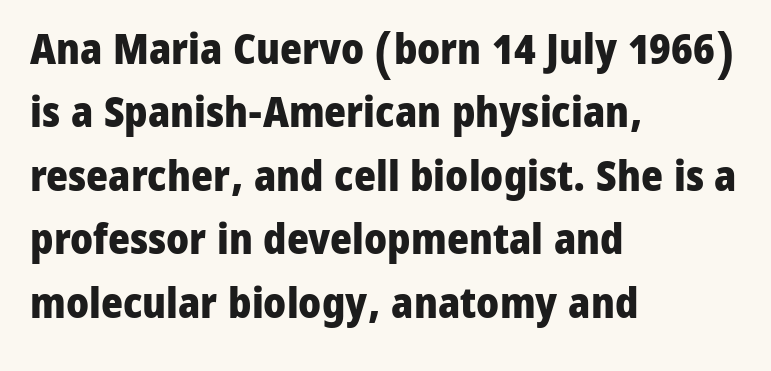
The image shows 42 px heavy sans-serif type, upright; set left-aligned, normal line spacing (1.51x), normal letter spacing, not underlined; low stroke contrast and a medium x-height.
